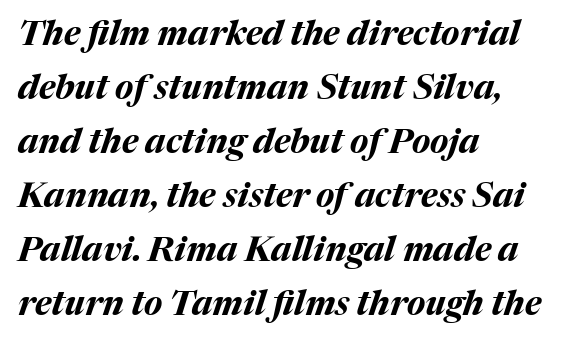
The image shows 34 px bold type, italic (leaning right); set left-aligned, normal line spacing (1.59x), normal letter spacing, not underlined; medium stroke contrast and a medium x-height.
